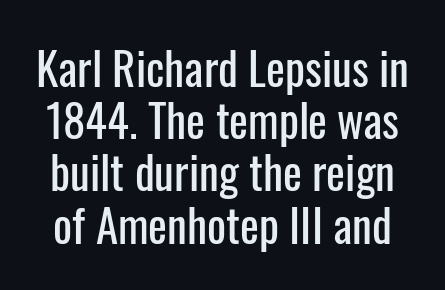
{"serif": "no", "italic": "no", "width": "condensed", "stroke_contrast": "low", "x_height": "medium", "monospaced": "no", "underline": "no", "line_spacing_ratio": 1.16, "letter_spacing": "normal", "letter_spacing_em": 0.0, "glyph_px": 45}
